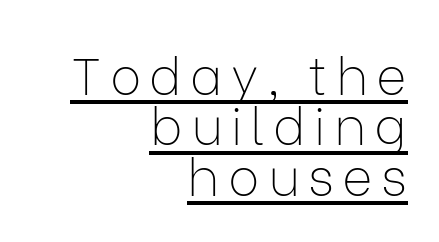
{"serif": "no", "italic": "no", "bold": "no", "weight": "thin", "width": "normal", "stroke_contrast": "low", "x_height": "medium", "monospaced": "no", "underline": "yes", "align": "right", "line_spacing": "tight", "line_spacing_ratio": 0.97, "glyph_px": 52}
